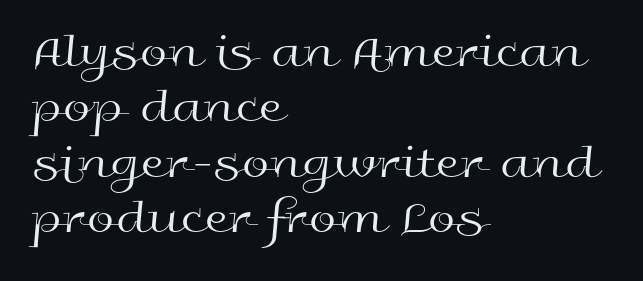
{"serif": "no", "italic": "no", "bold": "no", "weight": "regular", "width": "wide", "x_height": "medium", "monospaced": "no", "underline": "no", "align": "left", "line_spacing": "tight", "line_spacing_ratio": 1.13, "letter_spacing": "normal", "letter_spacing_em": 0.0, "glyph_px": 49}
